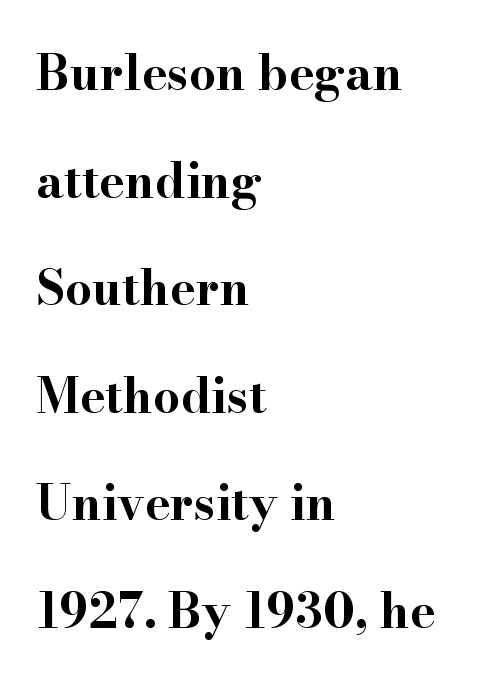
The image shows 48 px bold, wide serif type, upright; set left-aligned, loose line spacing (2.24x), normal letter spacing, not underlined; high stroke contrast and a small x-height.
